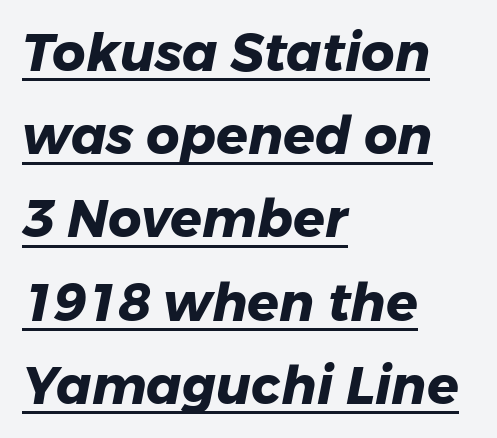
The image shows 52 px heavy sans-serif type; set left-aligned, normal line spacing (1.6x), normal letter spacing, underlined; low stroke contrast and a medium x-height.
